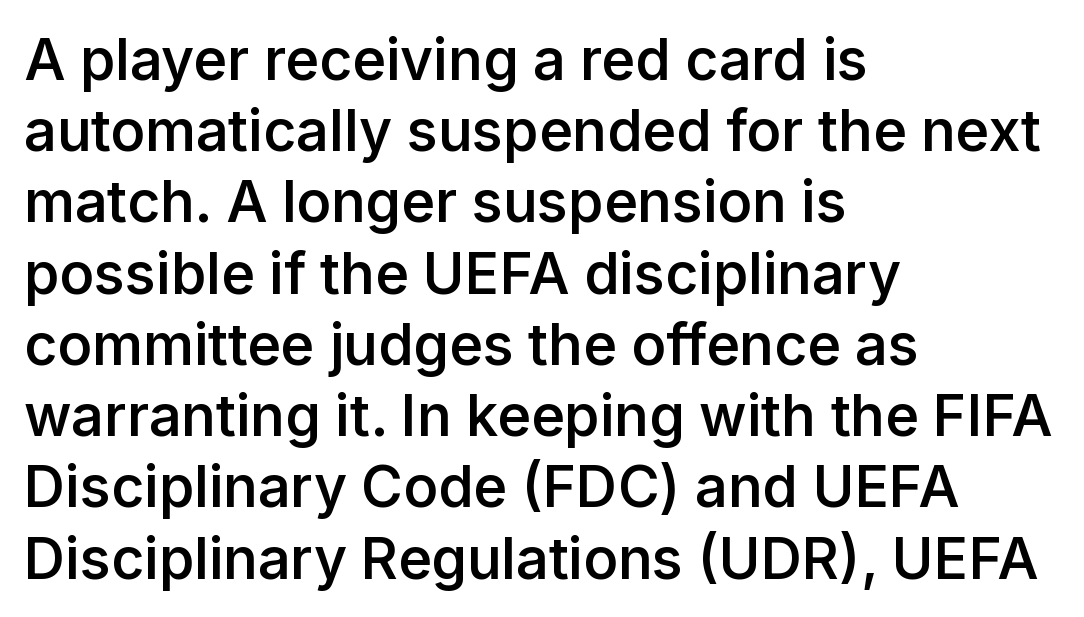
The image shows 57 px semibold sans-serif type, upright; set left-aligned, normal line spacing (1.25x), normal letter spacing, not underlined; low stroke contrast and a medium x-height.
